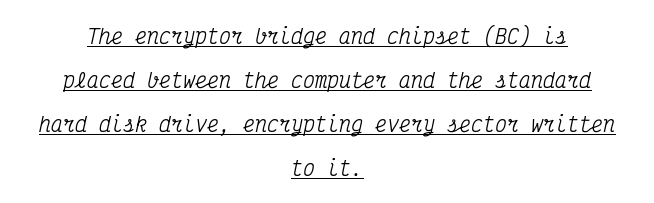
The image shows 20 px text type, italic (leaning right); set centered, loose line spacing (2.2x), normal letter spacing, underlined.
